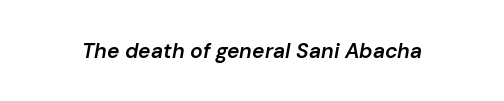
The image shows 21 px text type, italic (leaning right); set normal letter spacing, not underlined.
